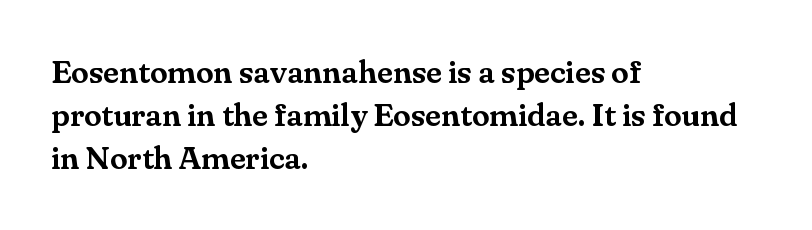
Horizontal bands of white between lines are of average thickness. The face used here is seriffed, in the tradition of book romans. These lines are rendered in a variable-pitch font. Descenders are the only things crossing below the line.
